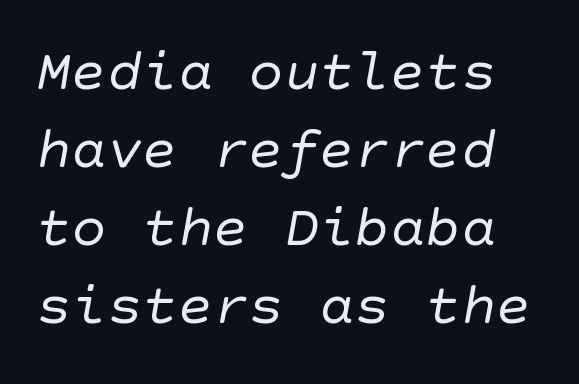
Q: Is the text bold? A: No.
Q: Is the typeface a serif or a sans-serif typeface? A: Sans-serif.
Q: Is the text underlined? A: No.
Q: Is the spacing between letters normal or unusually wide? A: Normal.
Q: Is the spacing between lines tight, normal or loose? A: Normal.
Q: Width (condensed, normal, or wide)? A: Normal.
Q: Stroke contrast? A: Low.
Q: x-height? A: Large.
